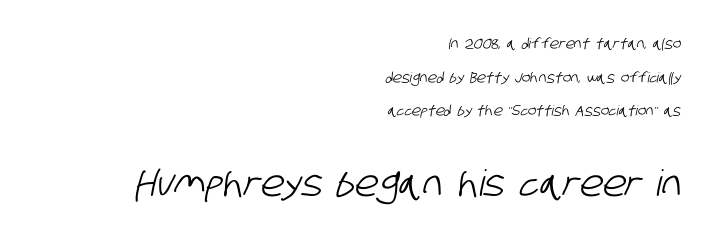
Q: Is the typeface a serif or a sans-serif typeface? A: Sans-serif.
Q: Is the text underlined? A: No.
Q: How is the paragraph aligned? A: Right-aligned.
Q: Is the spacing between letters normal or unusually wide? A: Normal.
Q: Is the spacing between lines tight, normal or loose? A: Loose.
Q: Which block of text is set in a larger size, the first (top) or the second (bottom)? A: The second (bottom) one.
Q: Width (condensed, normal, or wide)? A: Condensed.
Q: Stroke contrast? A: Low.
Q: x-height? A: Large.
Q: Monospaced? A: No.
